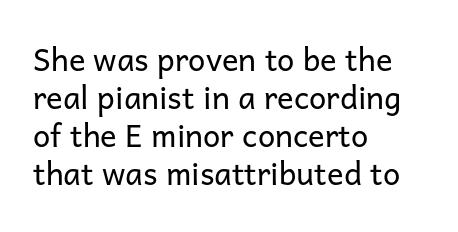
The specimen reads as upright at a glance. Plain, unruled lines of type. The rendering keeps characters at their native spacing. Stem width sits at or under what a default text font uses.
